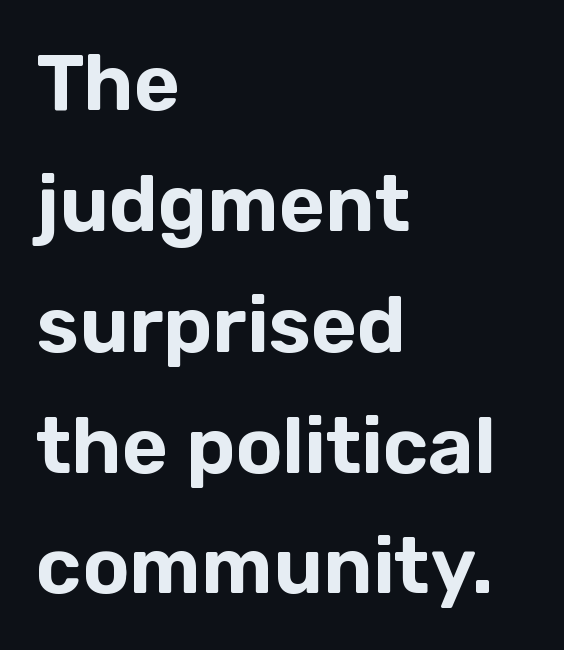
Bare-footed words on every line. In terms of posture, this sample is upright. Visually the block forms a straight wall on the left and a jagged coastline on the right. Leading: standard. Spacing verdict: proportional, widths tailored to each character.
